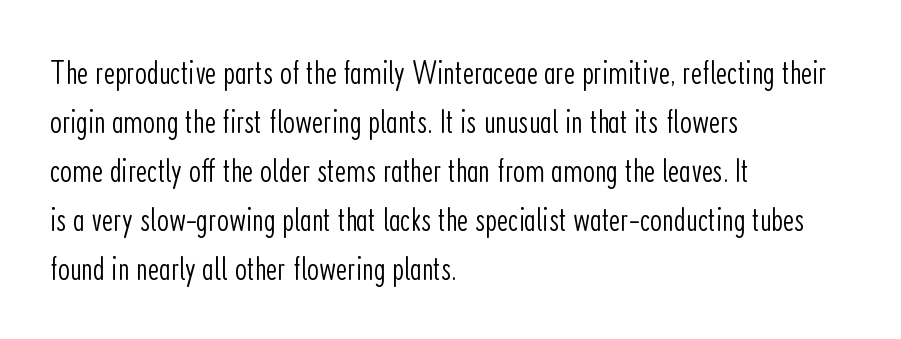
{"serif": "no", "italic": "no", "bold": "no", "weight": "light", "width": "condensed", "stroke_contrast": "low", "x_height": "medium", "monospaced": "no", "underline": "no", "align": "left", "line_spacing": "normal", "line_spacing_ratio": 1.44, "letter_spacing": "normal", "letter_spacing_em": 0.0, "glyph_px": 34}
